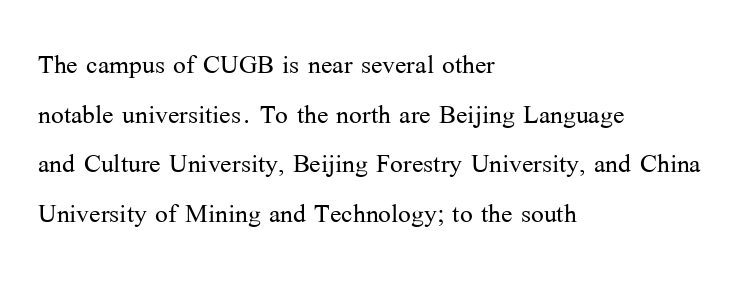
{"serif": "yes", "italic": "no", "bold": "no", "weight": "light", "width": "normal", "stroke_contrast": "medium", "x_height": "medium", "monospaced": "no", "underline": "no", "align": "left", "line_spacing": "normal", "line_spacing_ratio": 1.46, "letter_spacing": "normal", "letter_spacing_em": 0.0, "glyph_px": 34}
